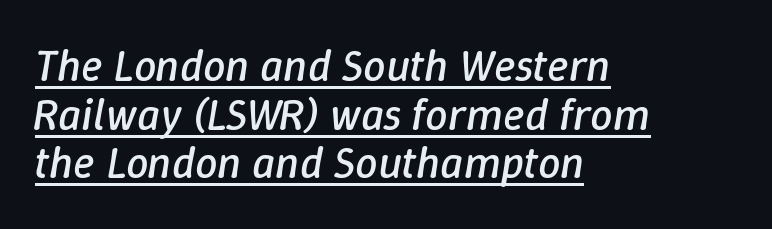
{"italic": "yes", "lean": "right", "slant_degrees": 9, "bold": "no", "weight": "regular", "width": "normal", "stroke_contrast": "low", "x_height": "medium", "monospaced": "no", "underline": "yes", "align": "left", "line_spacing": "tight", "line_spacing_ratio": 1.08, "letter_spacing": "normal", "letter_spacing_em": 0.0, "glyph_px": 45}
